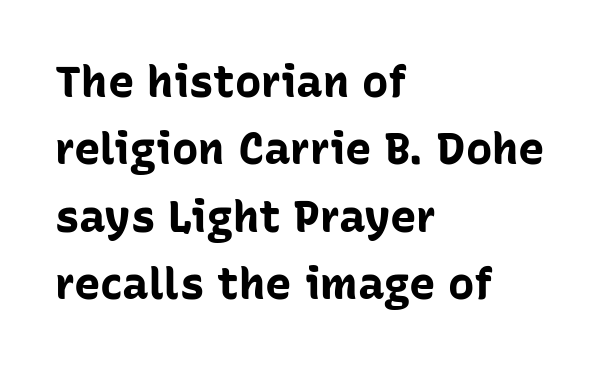
The image shows 44 px bold sans-serif type, upright; set left-aligned, normal line spacing (1.53x), normal letter spacing, not underlined; low stroke contrast and a medium x-height.
